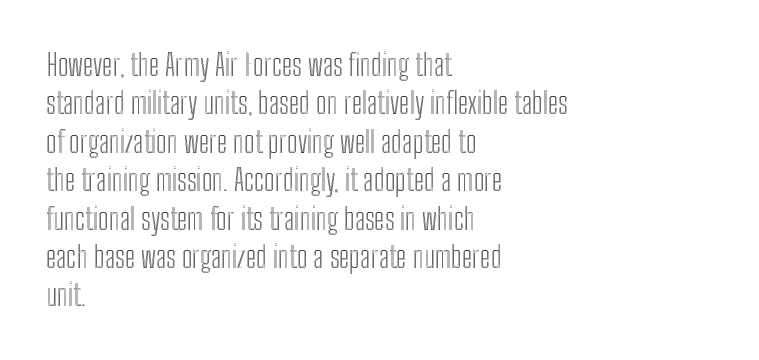
{"italic": "no", "width": "condensed", "x_height": "medium", "monospaced": "no", "underline": "no", "align": "left", "line_spacing": "normal", "line_spacing_ratio": 1.28, "letter_spacing": "normal", "letter_spacing_em": 0.0, "glyph_px": 30}
